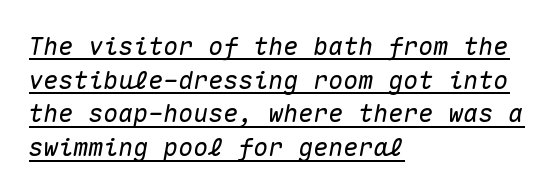
Q: Is the text italic (slanted)? A: Yes, it leans right by about 10 degrees.
Q: Is the text underlined? A: Yes.
Q: How is the paragraph aligned? A: Left-aligned.
Q: Is the spacing between letters normal or unusually wide? A: Normal.
Q: Is the spacing between lines tight, normal or loose? A: Normal.
